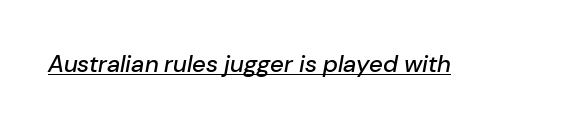
The words here are underlined. If you drew a line through each stem, it would be angled. The face used here is rendered with its standard letterfit.
